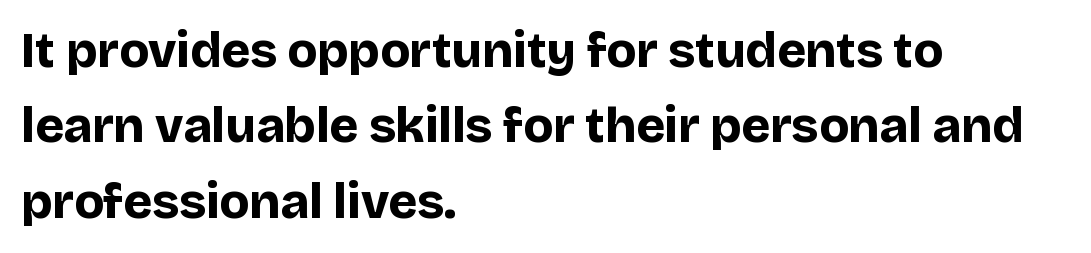
The image shows 49 px bold sans-serif type, upright; set left-aligned, normal line spacing (1.54x), normal letter spacing, not underlined; low stroke contrast and a large x-height.
